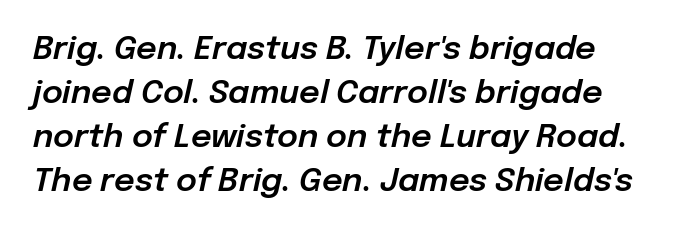
Q: Is the text italic (slanted)? A: Yes, it leans right by about 12 degrees.
Q: Is the text underlined? A: No.
Q: Is the spacing between letters normal or unusually wide? A: Normal.
Q: Is the spacing between lines tight, normal or loose? A: Normal.
Q: Width (condensed, normal, or wide)? A: Normal.
Q: Stroke contrast? A: Low.
Q: x-height? A: Medium.
Q: Monospaced? A: No.
